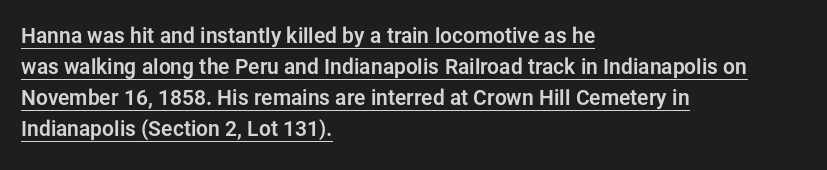
{"italic": "no", "underline": "yes", "align": "left", "line_spacing": "normal", "line_spacing_ratio": 1.48, "letter_spacing": "normal", "letter_spacing_em": 0.0, "glyph_px": 21}
